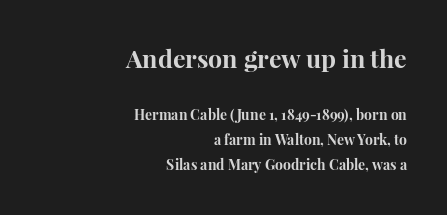
The image shows 25 px bold type, upright; set right-aligned, line spacing 1.78x, normal letter spacing, not underlined; the first (top) block is 1.79x larger.
